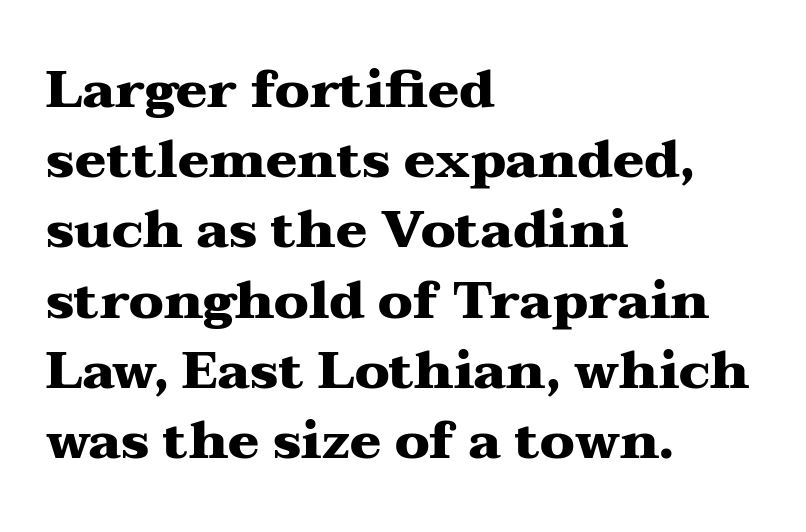
Each glyph is drawn with heavy, bold strokes. Students, note that the glyphs here touch the page at normal intervals. Bare-footed words on every line. In CSS terms this would be text-align: left. No italicization has been applied; the sample stays upright.
